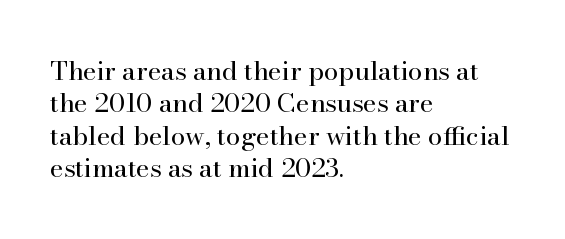
Q: Is the text bold? A: No.
Q: Is the text italic (slanted)? A: No, it is upright.
Q: Is the text underlined? A: No.
Q: How is the paragraph aligned? A: Left-aligned.
Q: Is the spacing between letters normal or unusually wide? A: Normal.
Q: Is the spacing between lines tight, normal or loose? A: Normal.
